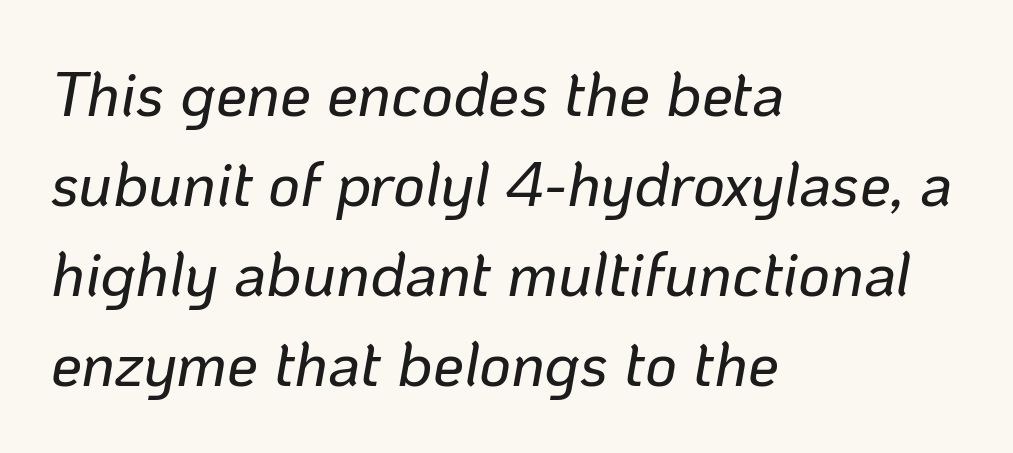
The specimen reads as italic at a glance. Line starts are locked; line ends wander. Descender tails drop into unmarked territory. Here the glyphs are tracked normally, forming tight word shapes. You could not count columns in this text — the font is proportionally spaced.
